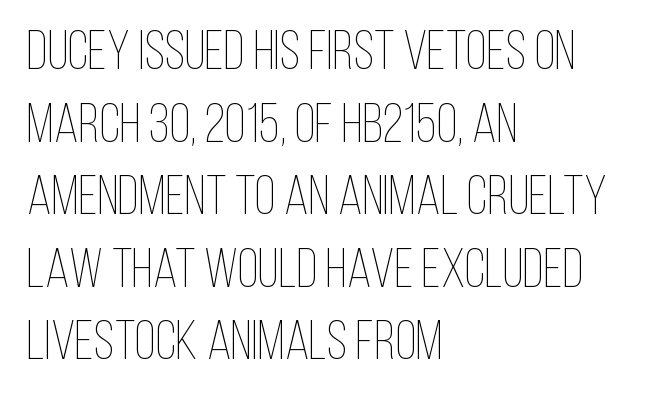
Q: Is the text bold? A: No.
Q: Is the text italic (slanted)? A: No, it is upright.
Q: Is the text underlined? A: No.
Q: How is the paragraph aligned? A: Left-aligned.
Q: Is the spacing between letters normal or unusually wide? A: Normal.
Q: Is the spacing between lines tight, normal or loose? A: Normal.
Q: Width (condensed, normal, or wide)? A: Condensed.
Q: Stroke contrast? A: Low.
Q: x-height? A: Large.
Q: Monospaced? A: No.
